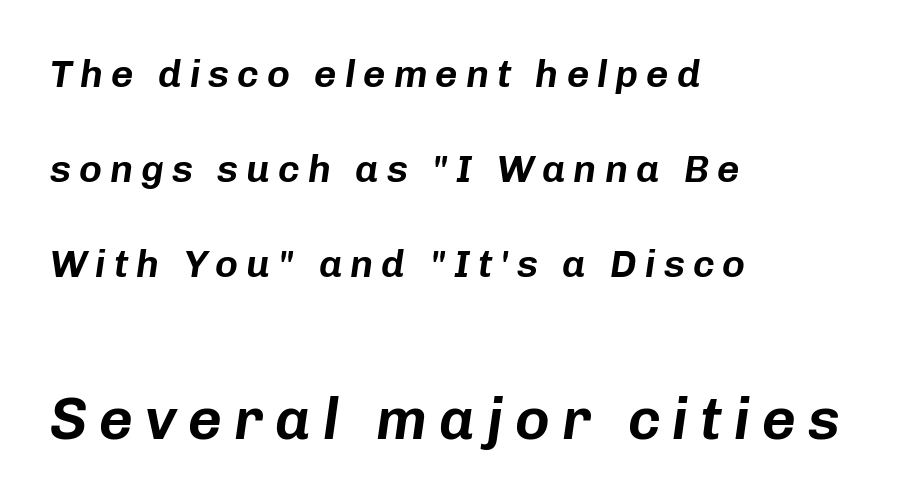
The image shows 59 px text type, italic (leaning right); set left-aligned, loose line spacing (2.44x), unusually wide letter spacing (+0.2 em), not underlined; the second (bottom) block is 1.51x larger; low stroke contrast and a medium x-height.
